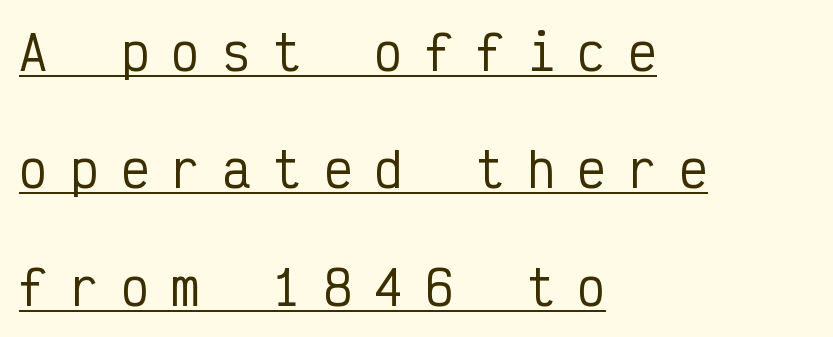
The image shows 47 px condensed sans-serif type, upright, monospaced; set left-aligned, loose line spacing (2.5x), unusually wide letter spacing (+0.48 em), underlined; low stroke contrast and a medium x-height.
